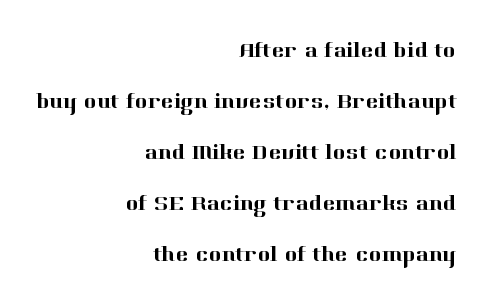
Honestly, there is no underline to notice here at all. Layout note: lines flush right. The tracking reads as untouched default to a designer's eye. In terms of posture, this sample is upright.
